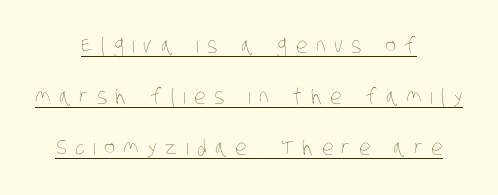
{"bold": "no", "underline": "yes", "align": "center", "line_spacing": "loose", "line_spacing_ratio": 2.44, "letter_spacing": "wide", "letter_spacing_em": 0.4, "glyph_px": 21}
